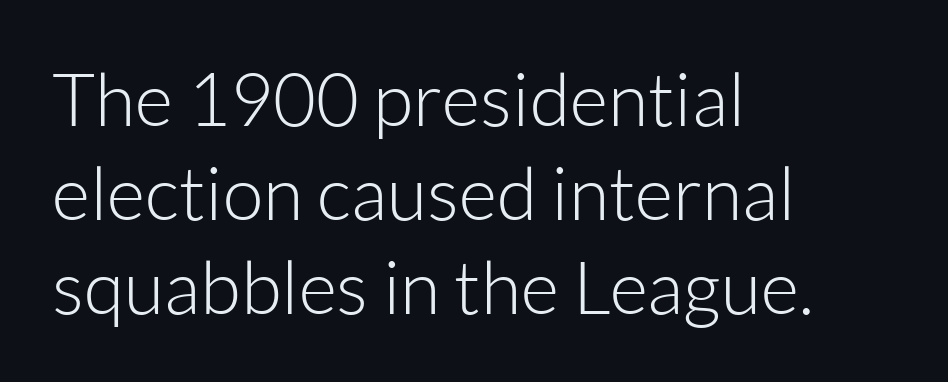
Q: Is the text bold? A: No.
Q: Is the text italic (slanted)? A: No, it is upright.
Q: Is the typeface a serif or a sans-serif typeface? A: Sans-serif.
Q: Is the text underlined? A: No.
Q: How is the paragraph aligned? A: Left-aligned.
Q: Is the spacing between letters normal or unusually wide? A: Normal.
Q: Is the spacing between lines tight, normal or loose? A: Normal.
Q: Width (condensed, normal, or wide)? A: Normal.
Q: Stroke contrast? A: Low.
Q: x-height? A: Medium.
Q: Monospaced? A: No.
